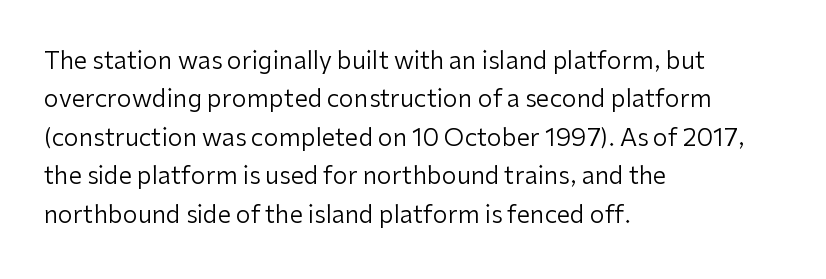
{"italic": "no", "bold": "no", "underline": "no", "align": "left", "line_spacing": "normal", "line_spacing_ratio": 1.6, "letter_spacing": "normal", "letter_spacing_em": 0.0, "glyph_px": 24}
